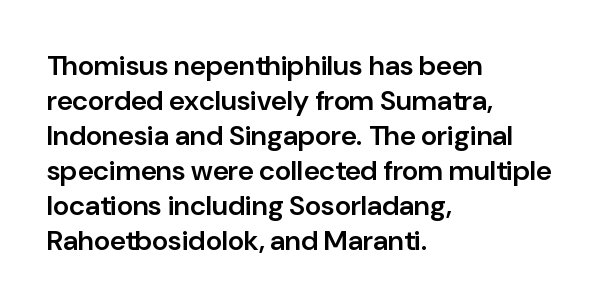
{"serif": "no", "italic": "no", "bold": "semi", "weight": "semibold", "width": "normal", "stroke_contrast": "low", "x_height": "medium", "monospaced": "no", "underline": "no", "align": "left", "line_spacing": "normal", "line_spacing_ratio": 1.25, "letter_spacing": "normal", "letter_spacing_em": 0.0, "glyph_px": 28}
